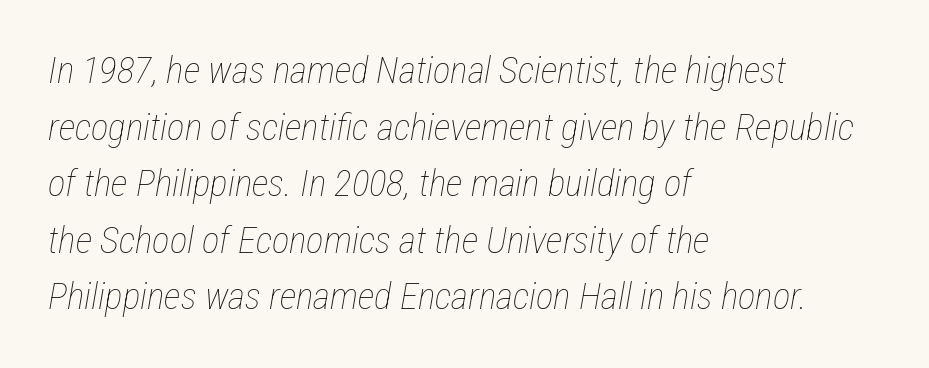
This sample has the flowing, uneven cadence of proportional lettering. The ragged edge is on the right, which tells us the setting is flush left. The gaps between neighbouring characters are ordinary and unremarkable. No chunkiness to these letters — they're not bold.
